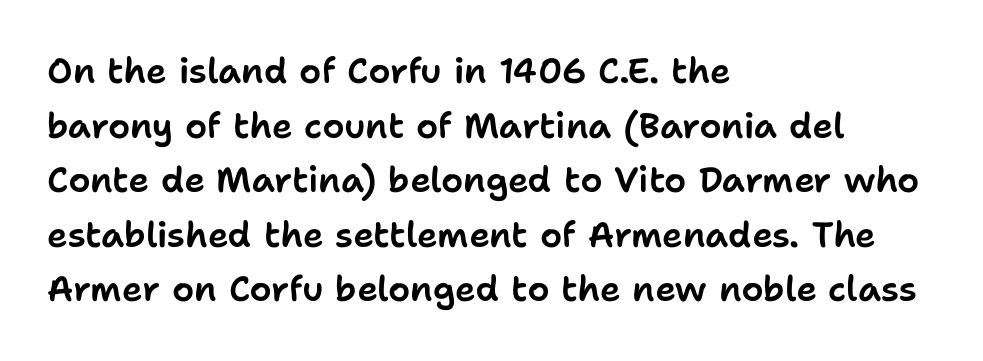
The typesetter chose a ragged-right arrangement here. Unmarked baselines from the first word to the last. Characters follow at the spacing the type designer built in. Characters remain perfectly vertical along every line. Looks like regular typesetting: each glyph gets only the width it needs.
